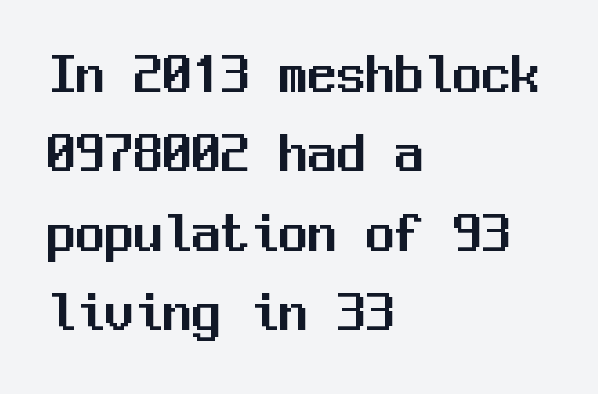
{"serif": "no", "italic": "no", "width": "normal", "stroke_contrast": "medium", "x_height": "medium", "monospaced": "yes", "underline": "no", "align": "left", "line_spacing": "normal", "line_spacing_ratio": 1.37, "letter_spacing": "normal", "letter_spacing_em": 0.0, "glyph_px": 58}
